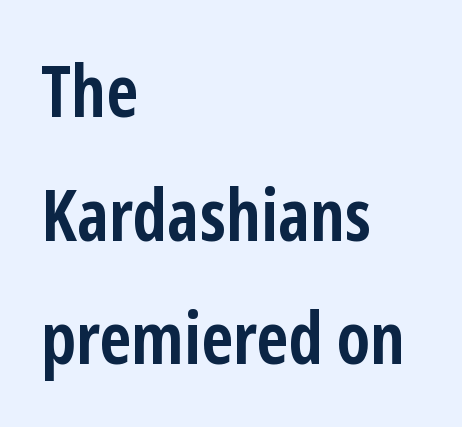
The image shows 71 px semibold, condensed sans-serif type, upright; set left-aligned, line spacing 1.74x, normal letter spacing, not underlined; low stroke contrast and a medium x-height.
